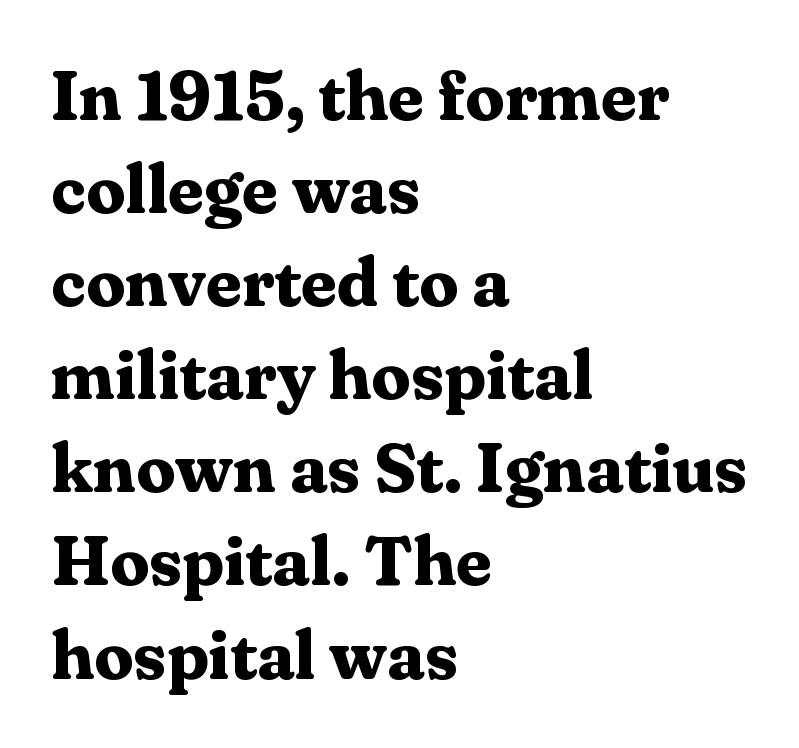
Is this a fixed-width face? No — the glyphs have proportional, varying widths. Is the type bold? Yes — the strokes are clearly thick and heavy. The letters stand straight up with perfectly vertical stems. Layout note: lines flush left. A clean baseline with only descenders dipping below it. Tracking value appears to be zero — textbook default spacing.
